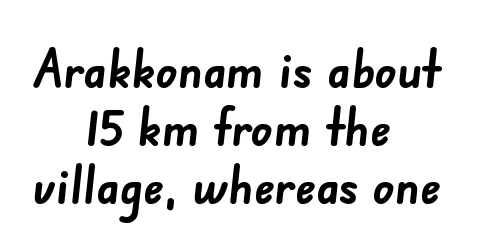
Q: Is the text bold? A: Yes.
Q: Is the typeface a serif or a sans-serif typeface? A: Sans-serif.
Q: Is the text underlined? A: No.
Q: How is the paragraph aligned? A: Centered.
Q: Is the spacing between letters normal or unusually wide? A: Normal.
Q: Is the spacing between lines tight, normal or loose? A: Tight.
Q: Width (condensed, normal, or wide)? A: Normal.
Q: Stroke contrast? A: Low.
Q: x-height? A: Small.
Q: Monospaced? A: No.
